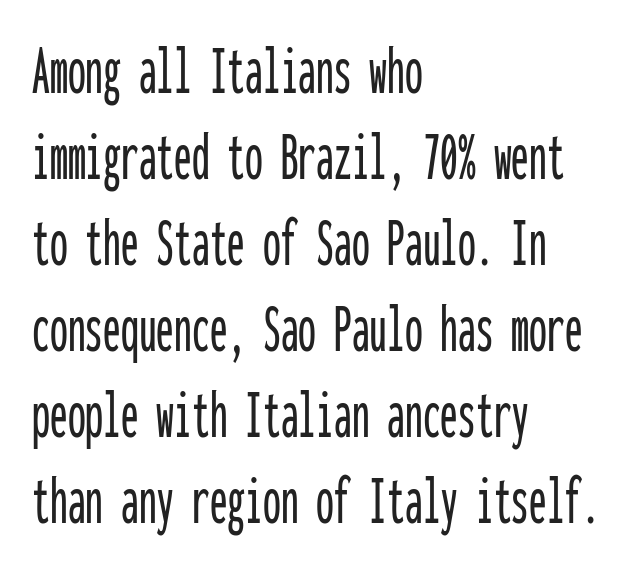
Do the letters lean? They stand straight. Compared with a centered layout, this one pins lines to the left instead. A sans-serif font was chosen for this passage. Think of a typewriter: that constant character pitch is what you see here. Students, note that the glyphs here touch the page at normal intervals.
